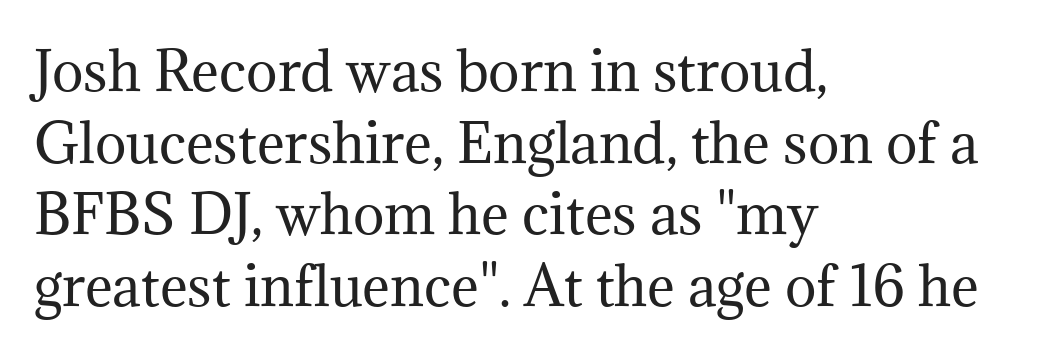
{"serif": "yes", "italic": "no", "bold": "no", "weight": "regular", "width": "normal", "stroke_contrast": "medium", "x_height": "medium", "monospaced": "no", "underline": "no", "align": "left", "line_spacing": "normal", "line_spacing_ratio": 1.35, "letter_spacing": "normal", "letter_spacing_em": 0.0, "glyph_px": 53}
